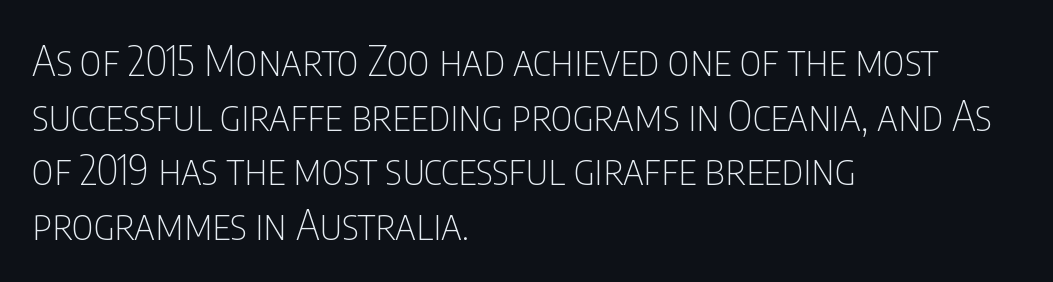
{"serif": "no", "italic": "no", "bold": "no", "weight": "thin", "width": "condensed", "stroke_contrast": "low", "x_height": "large", "monospaced": "no", "underline": "no", "align": "left", "line_spacing": "normal", "line_spacing_ratio": 1.3, "letter_spacing": "normal", "letter_spacing_em": 0.0, "glyph_px": 42}
